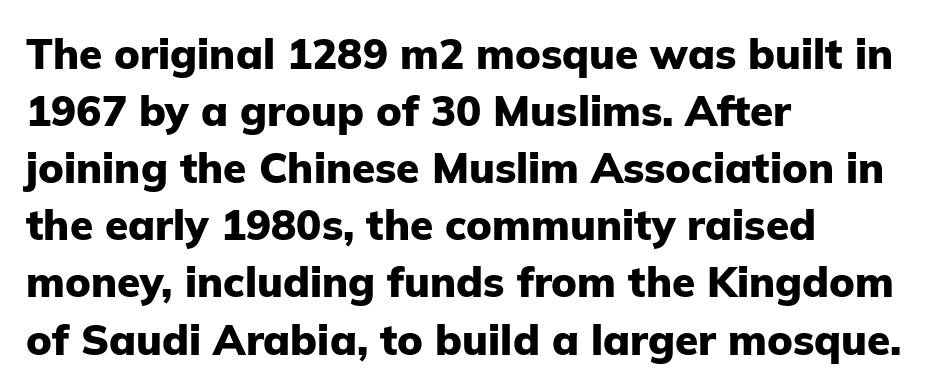
Q: Is the text bold? A: Yes.
Q: Is the text italic (slanted)? A: No, it is upright.
Q: Is the typeface a serif or a sans-serif typeface? A: Sans-serif.
Q: Is the text underlined? A: No.
Q: How is the paragraph aligned? A: Left-aligned.
Q: Is the spacing between letters normal or unusually wide? A: Normal.
Q: Is the spacing between lines tight, normal or loose? A: Normal.
Q: Width (condensed, normal, or wide)? A: Normal.
Q: Stroke contrast? A: Low.
Q: x-height? A: Medium.
Q: Monospaced? A: No.
